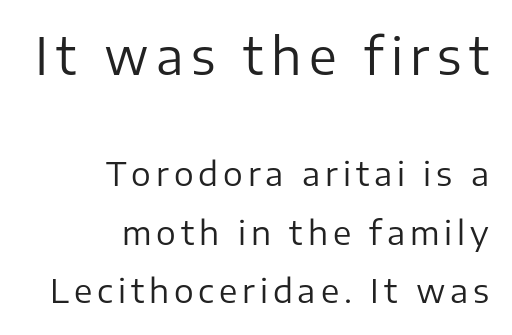
{"serif": "no", "italic": "no", "bold": "no", "weight": "regular", "width": "normal", "stroke_contrast": "low", "x_height": "medium", "monospaced": "no", "underline": "no", "align": "right", "line_spacing_ratio": 1.78, "larger_block": "first", "size_ratio": 1.52, "glyph_px": 50}
